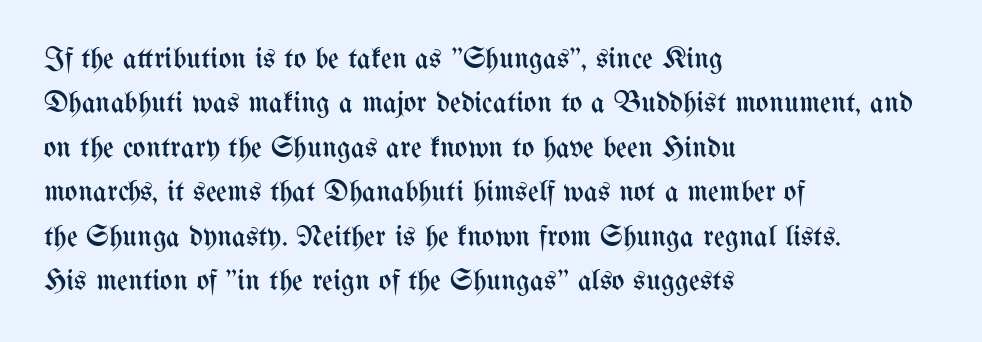
Q: Is the text bold? A: No.
Q: Is the text italic (slanted)? A: No, it is upright.
Q: Is the text underlined? A: No.
Q: How is the paragraph aligned? A: Left-aligned.
Q: Is the spacing between letters normal or unusually wide? A: Normal.
Q: Is the spacing between lines tight, normal or loose? A: Normal.
Q: Width (condensed, normal, or wide)? A: Condensed.
Q: Stroke contrast? A: Medium.
Q: x-height? A: Medium.
Q: Monospaced? A: No.
